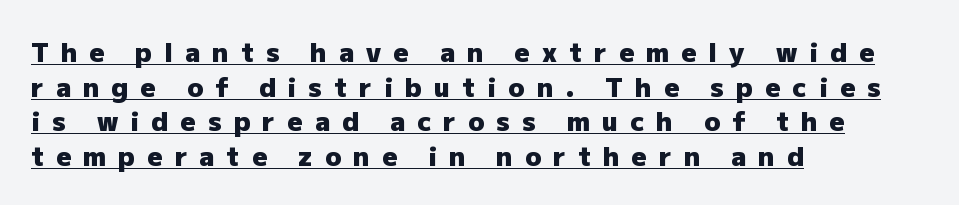
A dark, heavy texture on the line: the type is bold. A continuous stroke trails under the words, as in a hyperlink. Where is the straight margin? On the left. Quick note: interline space is typical.
